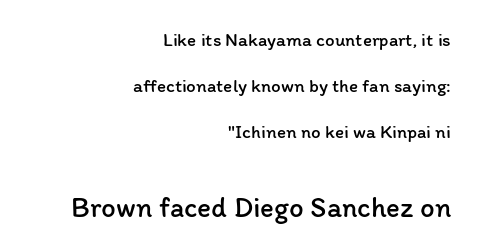
A great deal of white space separates one row of letters from the next. A student would notice the bottom passage is typeset larger than what precedes it. All the whitespace from short lines collects on the left. Honestly, the letter spacing is just normal — you wouldn't notice it. Lines of text with bare space underneath. A quiet, ordinary-to-light weight characterises the typeface.
